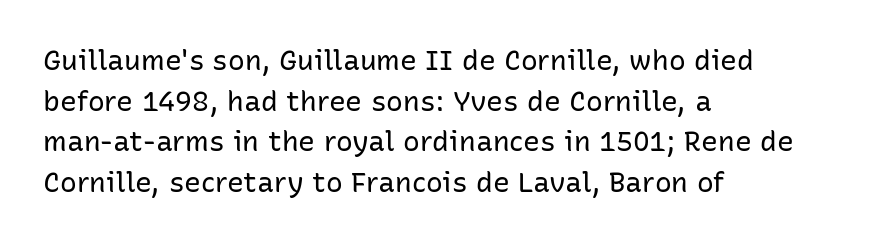
{"serif": "no", "italic": "no", "bold": "no", "weight": "regular", "width": "normal", "stroke_contrast": "low", "x_height": "medium", "monospaced": "no", "underline": "no", "align": "left", "line_spacing": "normal", "line_spacing_ratio": 1.45, "letter_spacing": "normal", "letter_spacing_em": 0.0, "glyph_px": 28}
